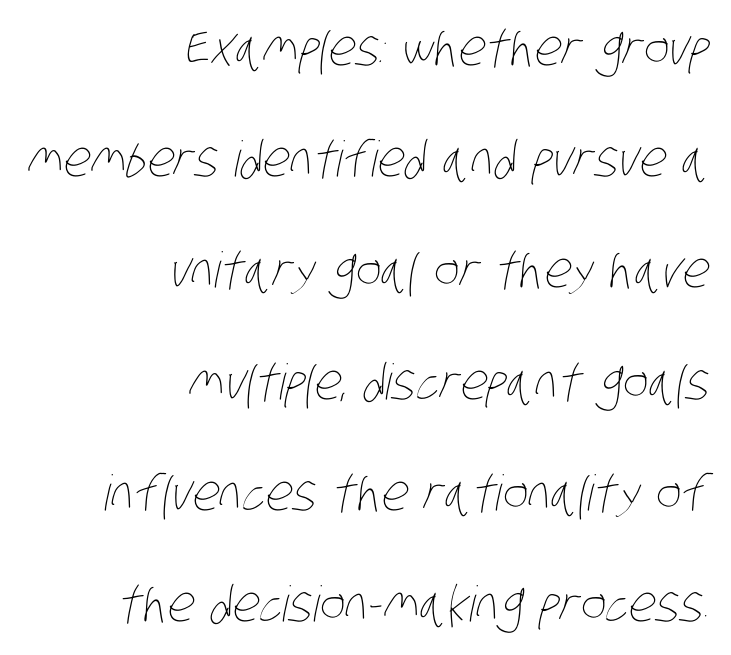
Varying glyph widths throughout — classic text-font behaviour. Letters rest on an invisible, unmarked baseline. A quiet, ordinary-to-light weight characterises the typeface. Glyph-to-glyph distance matches everyday printed text. Line endings align vertically; line beginnings do not.
